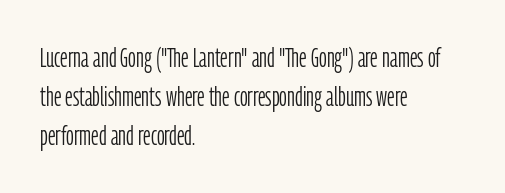
The image shows 27 px text type, upright; set left-aligned, normal line spacing (1.45x), normal letter spacing, not underlined.
